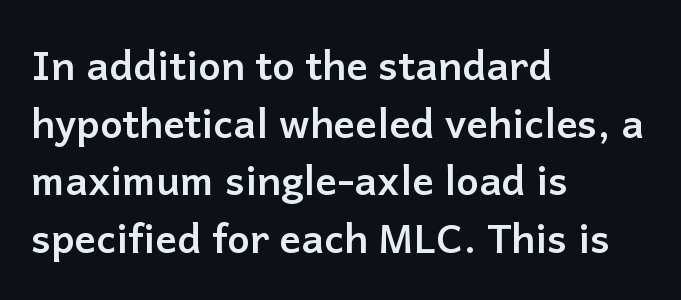
Q: Is the text bold? A: Yes.
Q: Is the text italic (slanted)? A: No, it is upright.
Q: Is the typeface a serif or a sans-serif typeface? A: Sans-serif.
Q: Is the text underlined? A: No.
Q: How is the paragraph aligned? A: Left-aligned.
Q: Is the spacing between letters normal or unusually wide? A: Normal.
Q: Is the spacing between lines tight, normal or loose? A: Normal.
Q: Width (condensed, normal, or wide)? A: Normal.
Q: Stroke contrast? A: Low.
Q: x-height? A: Medium.
Q: Monospaced? A: No.
